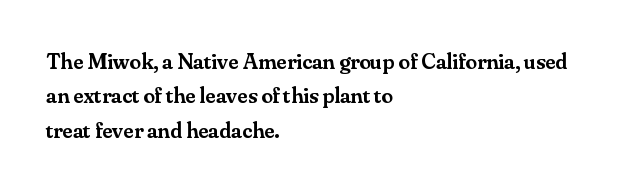
Q: Is the text bold? A: Semi-bold.
Q: Is the text italic (slanted)? A: No, it is upright.
Q: Is the text underlined? A: No.
Q: How is the paragraph aligned? A: Left-aligned.
Q: Is the spacing between letters normal or unusually wide? A: Normal.
Q: Is the spacing between lines tight, normal or loose? A: Normal.
